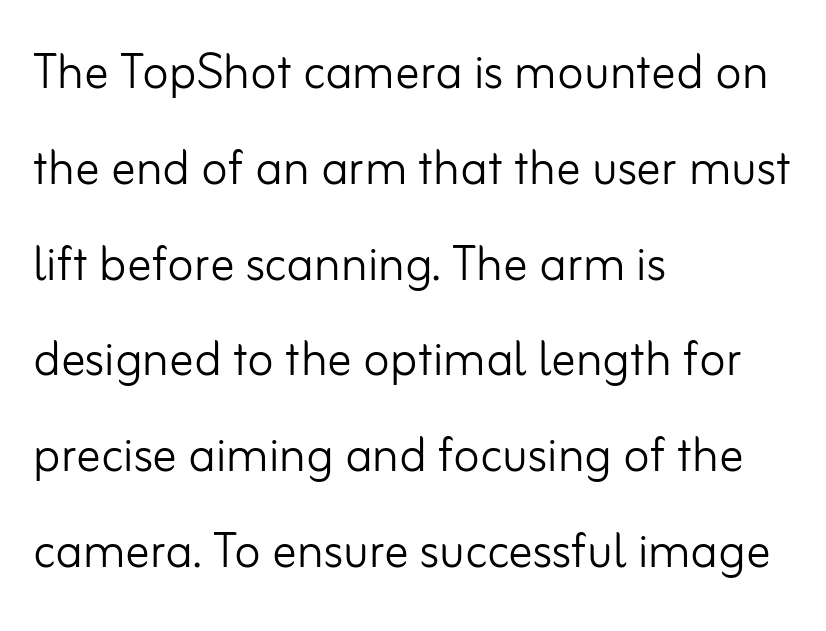
This reads as an unemphasized weight, regular at the heaviest. Glance below the letters and you will spot only blank space. Tall strokes in this sample are plumb rather than angled. The face used here is a sans, in the tradition of grotesques and geometrics.
